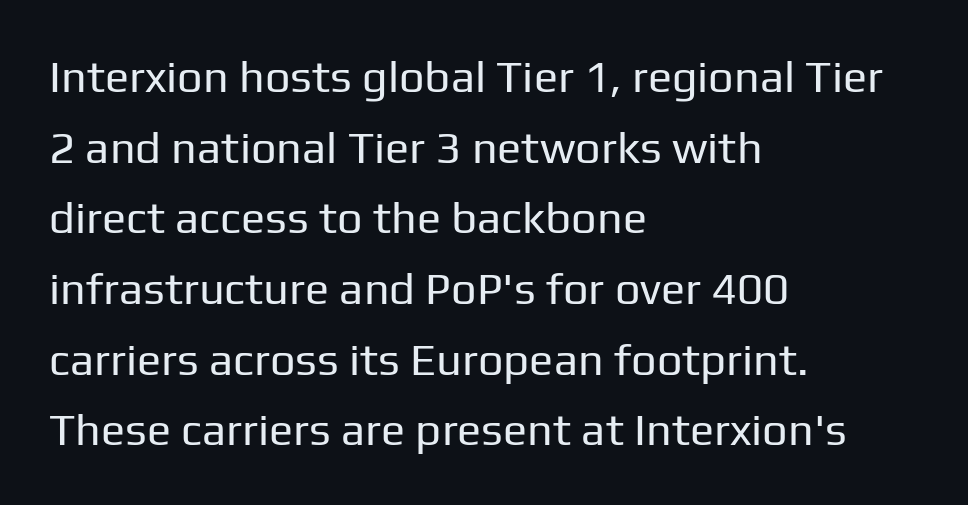
Q: Is the text bold? A: No.
Q: Is the text italic (slanted)? A: No, it is upright.
Q: Is the typeface a serif or a sans-serif typeface? A: Sans-serif.
Q: Is the text underlined? A: No.
Q: How is the paragraph aligned? A: Left-aligned.
Q: Is the spacing between letters normal or unusually wide? A: Normal.
Q: Is the spacing between lines tight, normal or loose? A: Normal.
Q: Width (condensed, normal, or wide)? A: Normal.
Q: Stroke contrast? A: Low.
Q: x-height? A: Medium.
Q: Monospaced? A: No.
